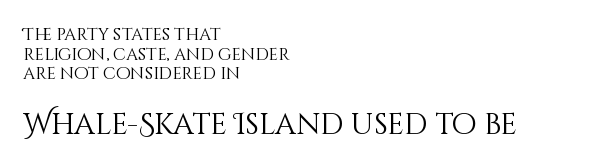
Q: Is the text bold? A: No.
Q: Is the text italic (slanted)? A: No, it is upright.
Q: Is the text underlined? A: No.
Q: How is the paragraph aligned? A: Left-aligned.
Q: Is the spacing between letters normal or unusually wide? A: Normal.
Q: Is the spacing between lines tight, normal or loose? A: Tight.
Q: Which block of text is set in a larger size, the first (top) or the second (bottom)? A: The second (bottom) one.
Q: Width (condensed, normal, or wide)? A: Normal.
Q: Stroke contrast? A: Medium.
Q: x-height? A: Large.
Q: Monospaced? A: No.
